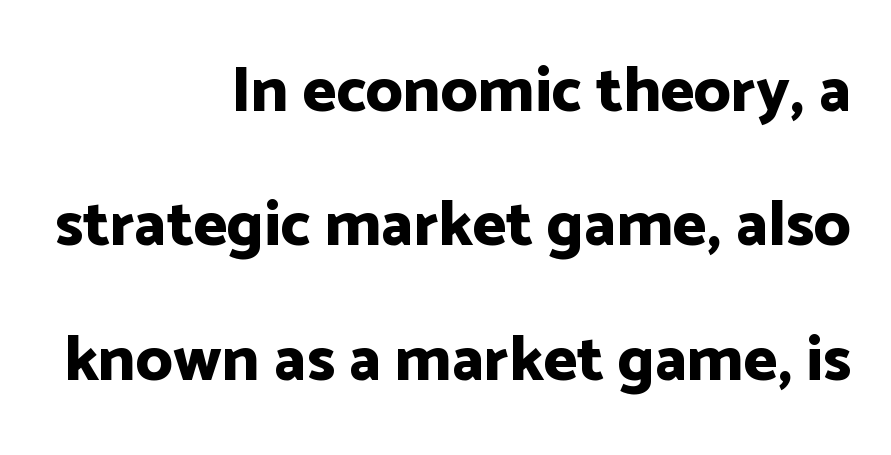
When letters stand straight like this, we call the style roman or upright. Each letter keeps its own natural width here, so spacing adapts to shape. The gaps between neighbouring characters are ordinary and unremarkable. The lines are quadded right. Rule under the text: the space is simply empty. Honestly, the rows look like they've been pulled way apart.
